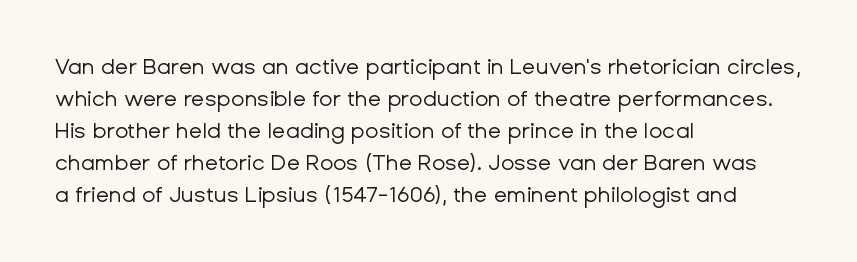
Q: Is the text bold? A: No.
Q: Is the text italic (slanted)? A: No, it is upright.
Q: Is the text underlined? A: No.
Q: How is the paragraph aligned? A: Left-aligned.
Q: Is the spacing between letters normal or unusually wide? A: Normal.
Q: Is the spacing between lines tight, normal or loose? A: Normal.
